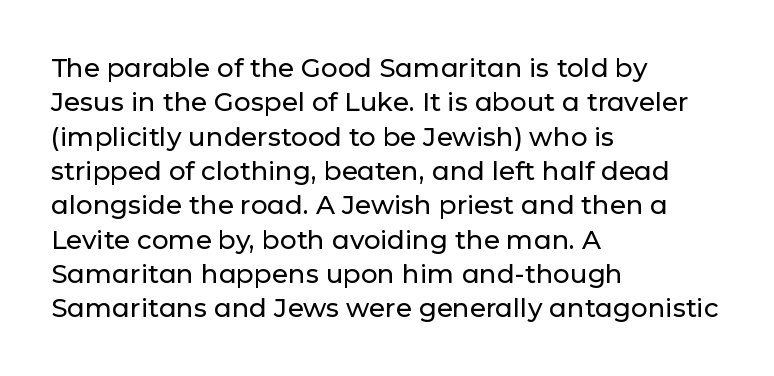
Here the glyphs are tracked normally, forming tight word shapes. Notice how the passage keeps a crisp vertical edge on the left only. A normal amount of white space separates one row of letters from the next. The string is rendered with underlining switched off.
